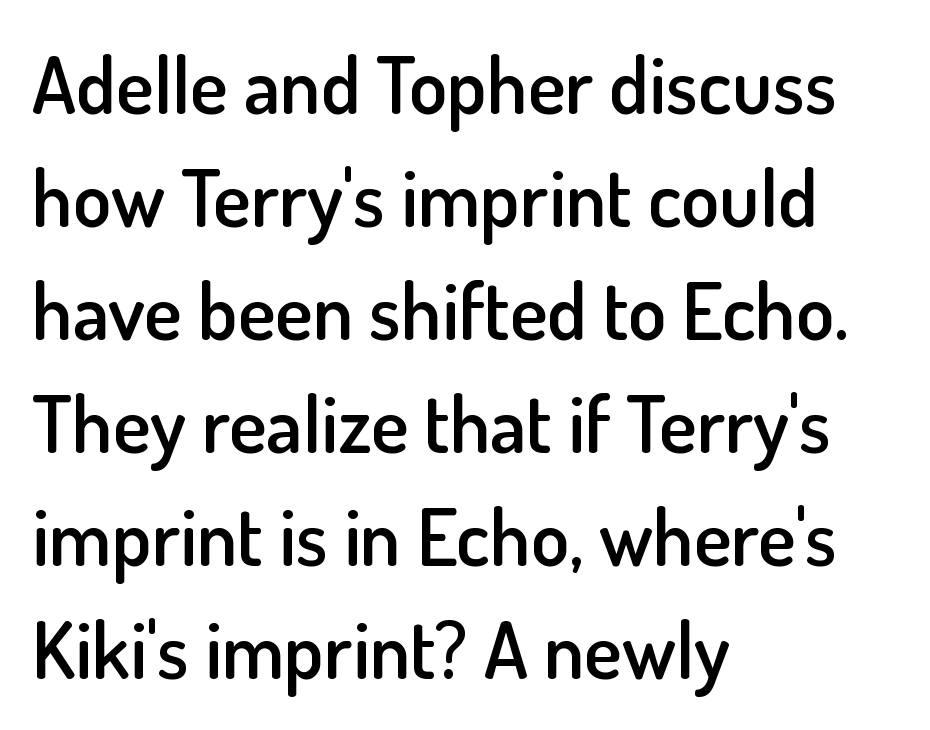
Only glyphs here, with clear space below each row. The lines sit at an ordinary, default distance from one another. The typography opts for an upright posture over an oblique one. Tracking value appears to be zero — textbook default spacing. The glyphs have the mass of a demibold cut, below bold. Alignment: flush left.
